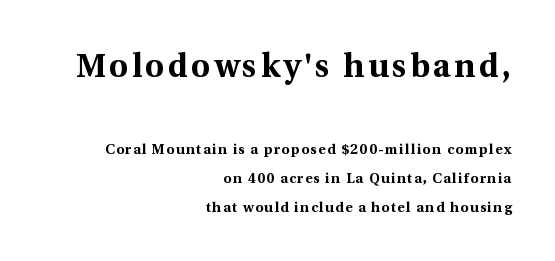
{"serif": "yes", "italic": "no", "bold": "yes", "weight": "bold", "width": "normal", "x_height": "medium", "monospaced": "no", "underline": "no", "align": "right", "line_spacing": "loose", "line_spacing_ratio": 2.1, "larger_block": "first", "size_ratio": 2.36, "glyph_px": 33}
